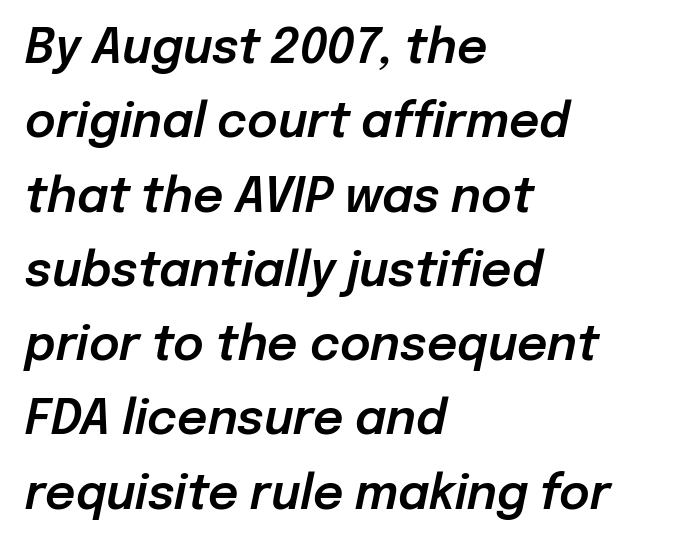
Caption: standard tracking, unaltered. This sample keeps an unexceptional amount of space between lines. The rendering uses natural spacing where letterforms have individual widths. The lines in this sample share a left origin and differ only in where they stop.
